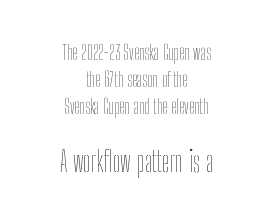
Type without underlining. Proportional: the letters do not fall into vertical columns. Do the letters lean? They stand straight. Does the copy run flush right? No — it is centered line by line. This layout puts the modest block above and the oversized block below. Weight: in the light-to-regular range.
